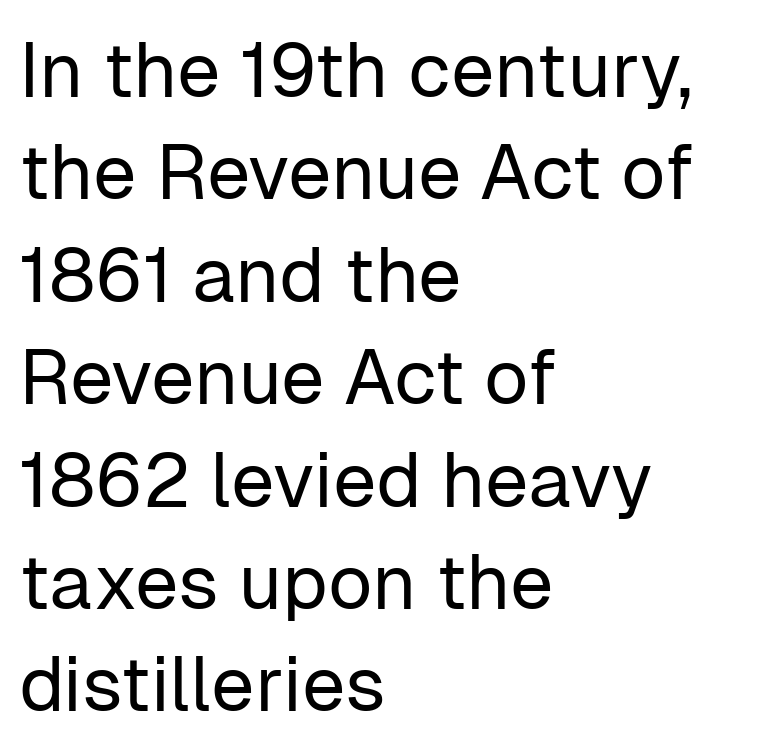
The image shows 77 px regular-weight sans-serif type, upright; set left-aligned, normal line spacing (1.33x), normal letter spacing, not underlined; low stroke contrast and a medium x-height.
